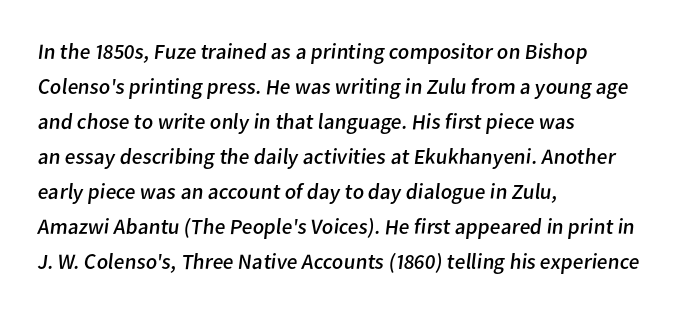
Q: Is the text bold? A: No.
Q: Is the text underlined? A: No.
Q: How is the paragraph aligned? A: Left-aligned.
Q: Is the spacing between letters normal or unusually wide? A: Normal.
Q: Is the spacing between lines tight, normal or loose? A: Normal.
